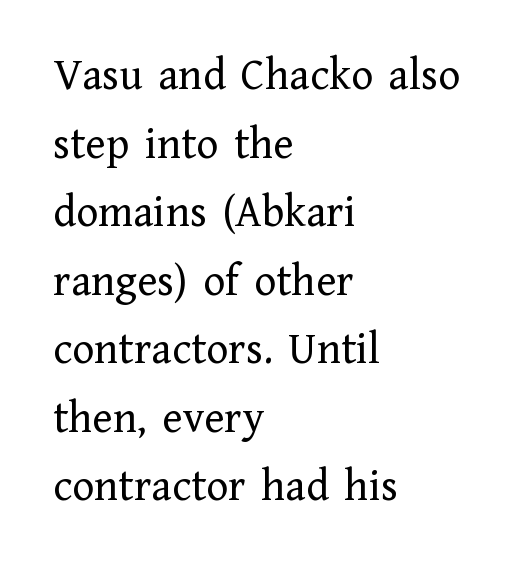
{"serif": "yes", "italic": "no", "bold": "no", "weight": "regular", "width": "normal", "stroke_contrast": "low", "x_height": "medium", "monospaced": "no", "underline": "no", "align": "left", "line_spacing": "normal", "line_spacing_ratio": 1.49, "letter_spacing": "normal", "letter_spacing_em": 0.0, "glyph_px": 46}
